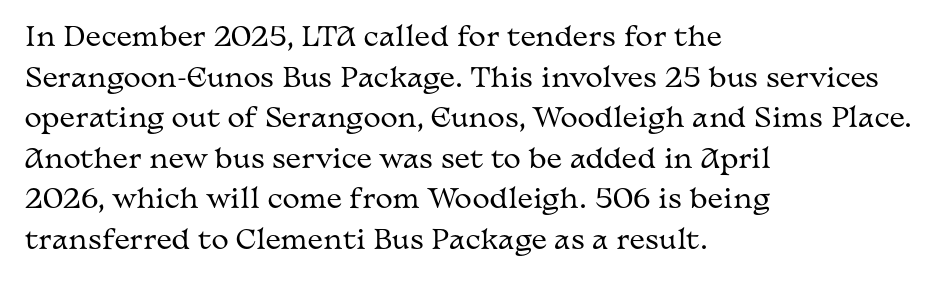
The zone under the glyphs is completely vacant. Letters have the restrained weight of plain body copy at most. Line beginnings align vertically; line endings do not. The gaps between neighbouring characters are ordinary and unremarkable.
